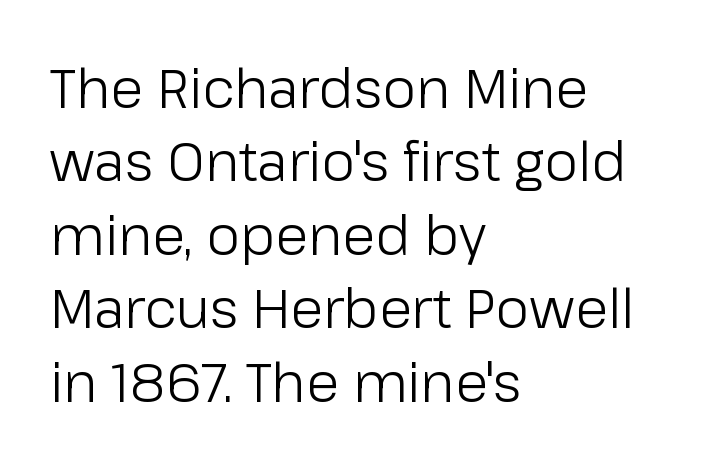
Q: Is the text bold? A: No.
Q: Is the text italic (slanted)? A: No, it is upright.
Q: Is the typeface a serif or a sans-serif typeface? A: Sans-serif.
Q: Is the text underlined? A: No.
Q: How is the paragraph aligned? A: Left-aligned.
Q: Is the spacing between letters normal or unusually wide? A: Normal.
Q: Is the spacing between lines tight, normal or loose? A: Normal.
Q: Width (condensed, normal, or wide)? A: Normal.
Q: Stroke contrast? A: Low.
Q: x-height? A: Medium.
Q: Monospaced? A: No.
